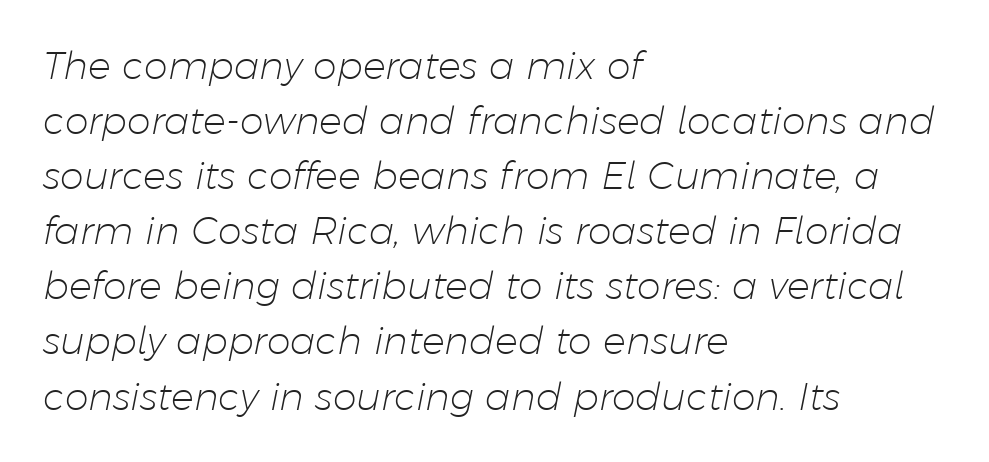
Q: Is the text bold? A: No.
Q: Is the text italic (slanted)? A: Yes, it leans right by about 11 degrees.
Q: Is the text underlined? A: No.
Q: How is the paragraph aligned? A: Left-aligned.
Q: Is the spacing between letters normal or unusually wide? A: Normal.
Q: Is the spacing between lines tight, normal or loose? A: Normal.
Q: Width (condensed, normal, or wide)? A: Normal.
Q: Stroke contrast? A: Low.
Q: x-height? A: Medium.
Q: Monospaced? A: No.
